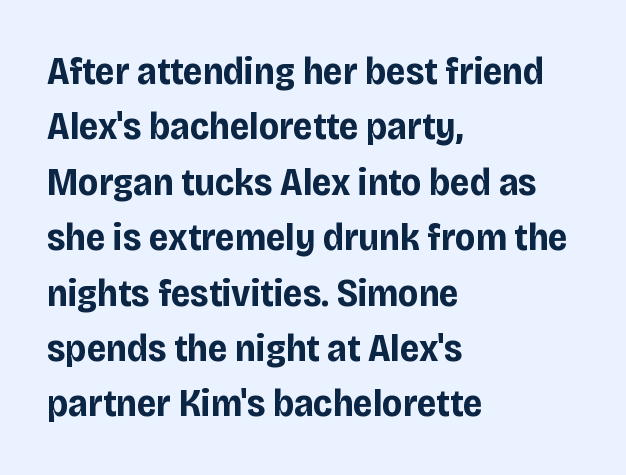
Q: Is the text bold? A: Yes.
Q: Is the text italic (slanted)? A: No, it is upright.
Q: Is the typeface a serif or a sans-serif typeface? A: Sans-serif.
Q: Is the text underlined? A: No.
Q: How is the paragraph aligned? A: Left-aligned.
Q: Is the spacing between letters normal or unusually wide? A: Normal.
Q: Is the spacing between lines tight, normal or loose? A: Normal.
Q: Width (condensed, normal, or wide)? A: Condensed.
Q: Stroke contrast? A: Low.
Q: x-height? A: Large.
Q: Monospaced? A: No.
